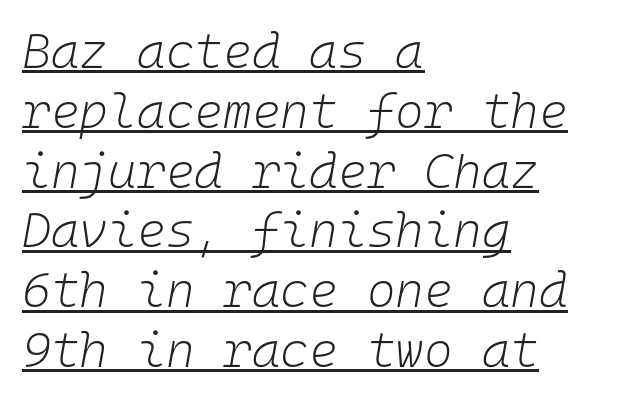
{"italic": "yes", "lean": "right", "slant_degrees": 10, "bold": "no", "weight": "light", "width": "normal", "stroke_contrast": "low", "x_height": "medium", "monospaced": "yes", "underline": "yes", "align": "left", "line_spacing_ratio": 1.22, "letter_spacing": "normal", "letter_spacing_em": 0.0, "glyph_px": 49}
